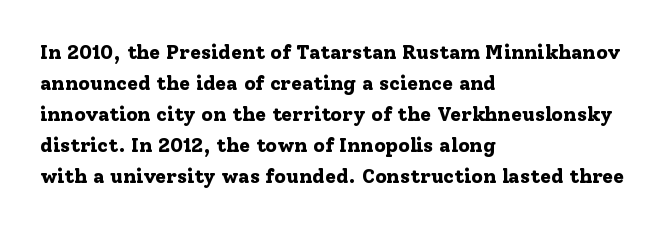
The image shows 20 px bold type, upright; set left-aligned, normal line spacing (1.55x), normal letter spacing, not underlined.
